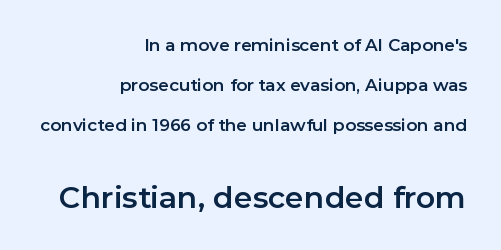
Q: Is the text italic (slanted)? A: No, it is upright.
Q: Is the typeface a serif or a sans-serif typeface? A: Sans-serif.
Q: Is the text underlined? A: No.
Q: How is the paragraph aligned? A: Right-aligned.
Q: Is the spacing between letters normal or unusually wide? A: Normal.
Q: Is the spacing between lines tight, normal or loose? A: Loose.
Q: Which block of text is set in a larger size, the first (top) or the second (bottom)? A: The second (bottom) one.
Q: Width (condensed, normal, or wide)? A: Normal.
Q: Stroke contrast? A: Low.
Q: x-height? A: Medium.
Q: Monospaced? A: No.
